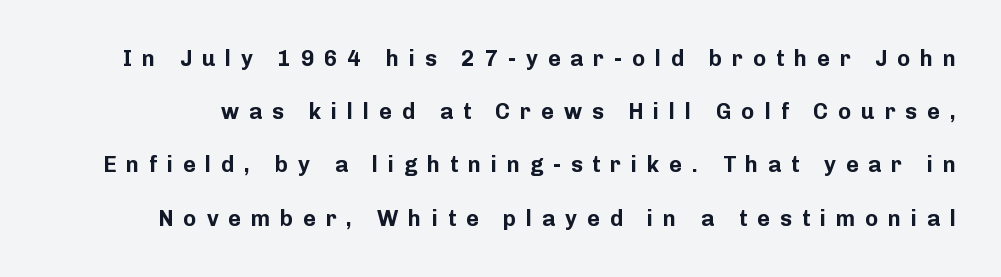
Tracking value appears strongly positive — letters spread wide. No italicization has been applied; the sample stays upright. The string is rendered with underlining switched off. Loosely led — the rows are spread out. Its strokes are broad and dark, the hallmark of bold type.
